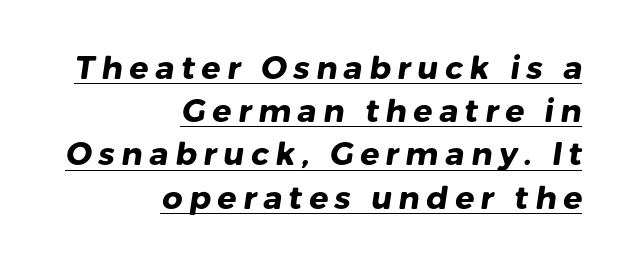
Q: Is the text bold? A: Yes.
Q: Is the typeface a serif or a sans-serif typeface? A: Sans-serif.
Q: Is the text underlined? A: Yes.
Q: How is the paragraph aligned? A: Right-aligned.
Q: Is the spacing between letters normal or unusually wide? A: Unusually wide.
Q: Is the spacing between lines tight, normal or loose? A: Normal.
Q: Width (condensed, normal, or wide)? A: Normal.
Q: Stroke contrast? A: Low.
Q: x-height? A: Medium.
Q: Monospaced? A: No.
